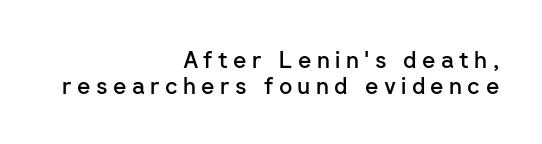
Firm but not heavy-handed strokes: this text is semibold. A flush-right, rag-left setting is used for this passage. Successive baselines arrive quickly, one right under another. Is the letter spacing exaggerated? Yes — the characters are pushed far apart.
